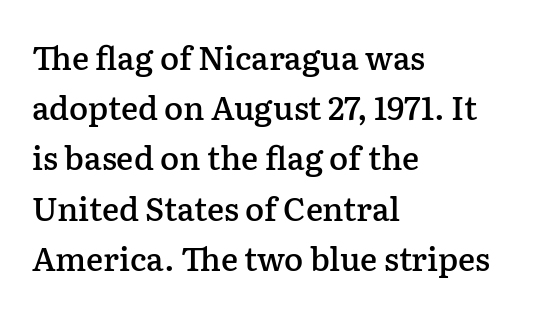
The image shows 32 px semibold serif type, upright; set left-aligned, normal line spacing (1.57x), normal letter spacing, not underlined; low stroke contrast and a medium x-height.
